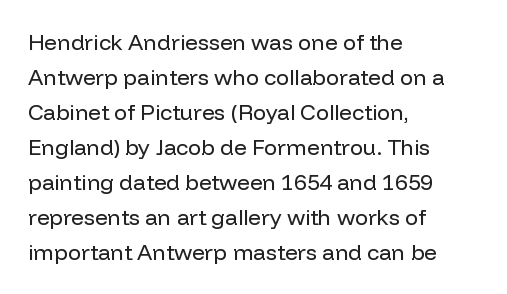
{"italic": "no", "bold": "no", "underline": "no", "align": "left", "line_spacing": "normal", "line_spacing_ratio": 1.59, "letter_spacing": "normal", "letter_spacing_em": 0.0, "glyph_px": 22}
